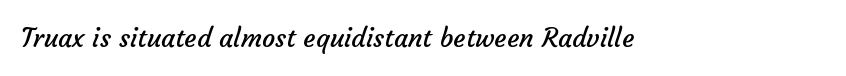
Q: Is the text bold? A: No.
Q: Is the text underlined? A: No.
Q: Is the spacing between letters normal or unusually wide? A: Normal.
